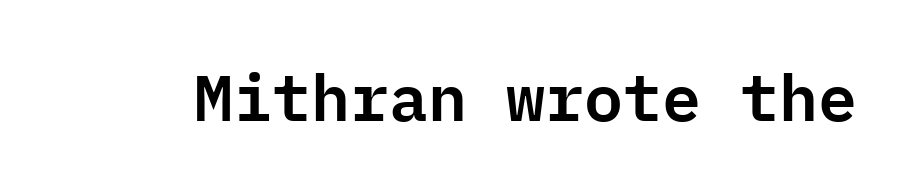
Grotesque or geometric, the face here clearly has no serifs. Every stem runs plumb, perpendicular to the baseline. Beneath every word, the page is bare. Is this a fixed-width face? Yes — each glyph sits in an identical cell. The line texture is even and compact thanks to regular tracking.
